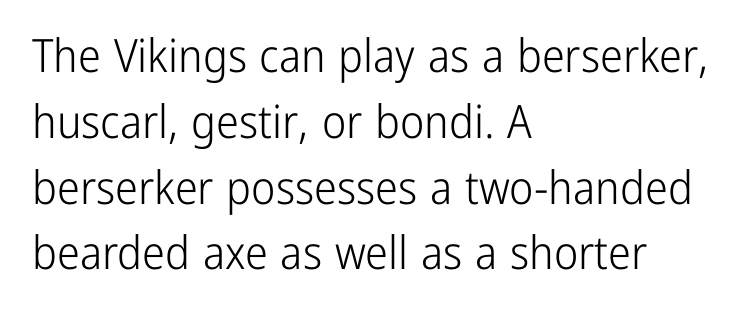
Q: Is the text bold? A: No.
Q: Is the text italic (slanted)? A: No, it is upright.
Q: Is the typeface a serif or a sans-serif typeface? A: Sans-serif.
Q: Is the text underlined? A: No.
Q: How is the paragraph aligned? A: Left-aligned.
Q: Is the spacing between letters normal or unusually wide? A: Normal.
Q: Is the spacing between lines tight, normal or loose? A: Normal.
Q: Width (condensed, normal, or wide)? A: Condensed.
Q: Stroke contrast? A: Low.
Q: x-height? A: Medium.
Q: Monospaced? A: No.
